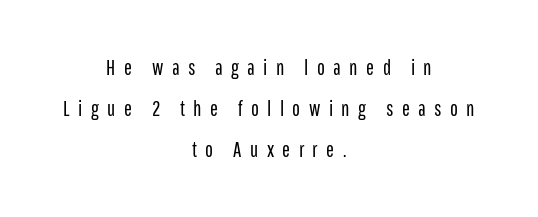
Q: Is the text bold? A: No.
Q: Is the text italic (slanted)? A: No, it is upright.
Q: Is the text underlined? A: No.
Q: How is the paragraph aligned? A: Centered.
Q: Is the spacing between letters normal or unusually wide? A: Unusually wide.
Q: Is the spacing between lines tight, normal or loose? A: Loose.
